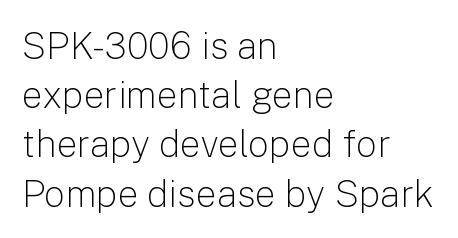
{"serif": "no", "italic": "no", "bold": "no", "weight": "light", "width": "normal", "stroke_contrast": "low", "x_height": "medium", "monospaced": "no", "underline": "no", "align": "left", "line_spacing": "normal", "line_spacing_ratio": 1.33, "letter_spacing": "normal", "letter_spacing_em": 0.0, "glyph_px": 37}
